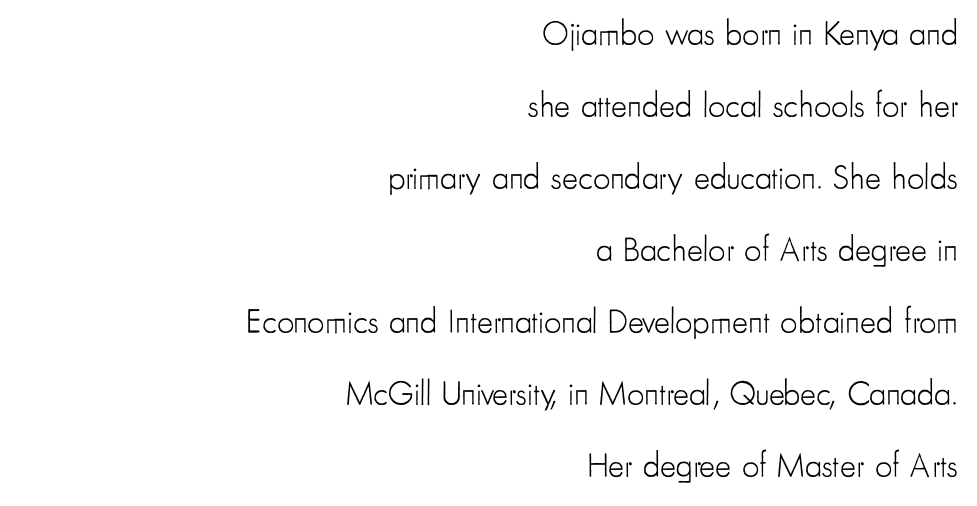
{"serif": "no", "italic": "no", "bold": "no", "weight": "light", "width": "condensed", "stroke_contrast": "low", "x_height": "small", "monospaced": "no", "underline": "no", "align": "right", "line_spacing": "loose", "line_spacing_ratio": 2.12, "letter_spacing": "normal", "letter_spacing_em": 0.0, "glyph_px": 34}
